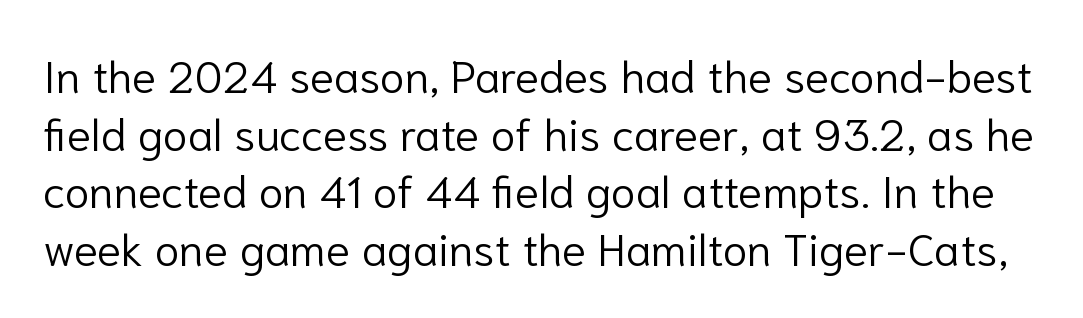
{"serif": "no", "italic": "no", "bold": "no", "weight": "light", "width": "normal", "stroke_contrast": "low", "x_height": "medium", "monospaced": "no", "underline": "no", "line_spacing": "normal", "line_spacing_ratio": 1.28, "letter_spacing": "normal", "letter_spacing_em": 0.0, "glyph_px": 45}
